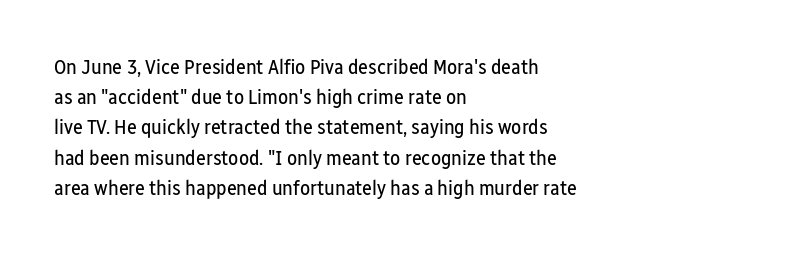
The image shows 21 px text type, upright; set left-aligned, normal line spacing (1.44x), normal letter spacing, not underlined.
